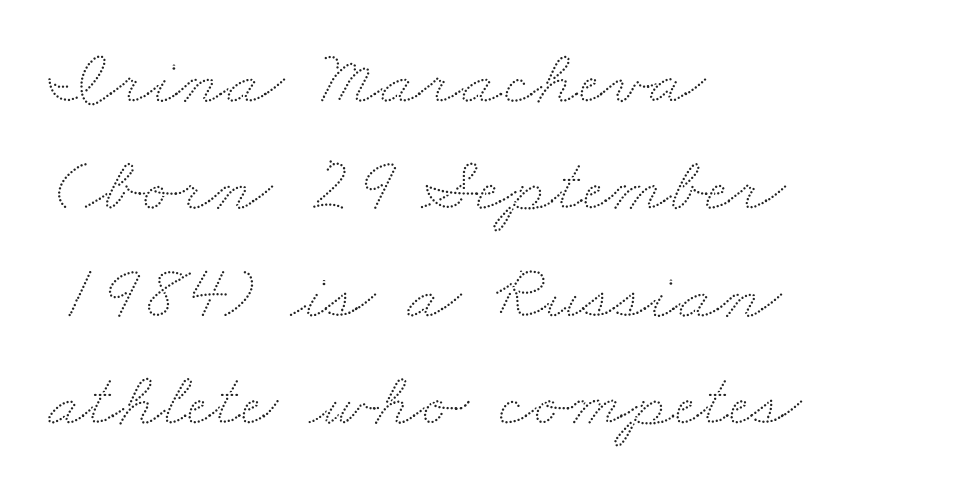
Q: Is the text underlined? A: No.
Q: How is the paragraph aligned? A: Left-aligned.
Q: Is the spacing between letters normal or unusually wide? A: Normal.
Q: Is the spacing between lines tight, normal or loose? A: Normal.
Q: Width (condensed, normal, or wide)? A: Wide.
Q: Stroke contrast? A: Low.
Q: x-height? A: Small.
Q: Monospaced? A: No.
